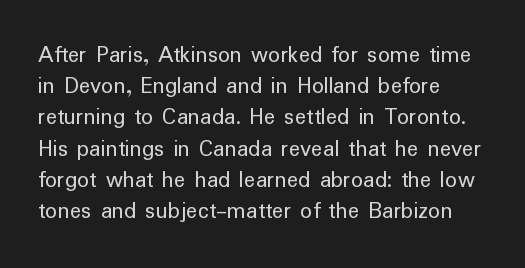
{"italic": "no", "bold": "no", "underline": "no", "align": "left", "line_spacing": "normal", "line_spacing_ratio": 1.3, "letter_spacing": "normal", "letter_spacing_em": 0.0, "glyph_px": 24}
